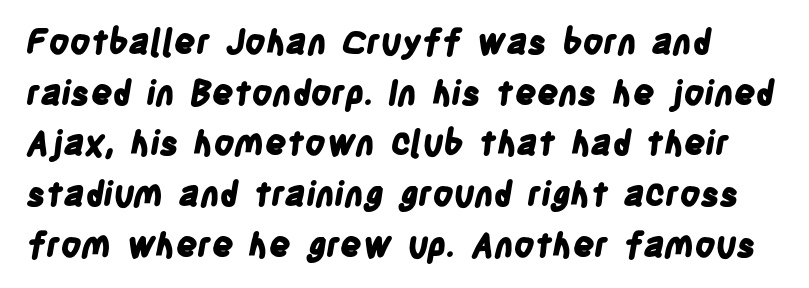
{"serif": "no", "bold": "yes", "weight": "bold", "width": "condensed", "stroke_contrast": "low", "x_height": "large", "monospaced": "no", "underline": "no", "line_spacing": "normal", "line_spacing_ratio": 1.49, "letter_spacing": "normal", "letter_spacing_em": 0.0, "glyph_px": 34}
